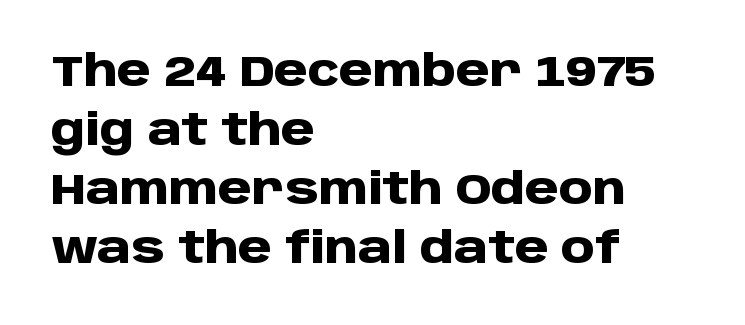
Compared with a centered layout, this one pins lines to the left instead. These lines are composed in type without serifs. The letters advance in unequal steps, a hallmark of proportional type. The sample has been set heavy, in full bold. Underline: absent.
